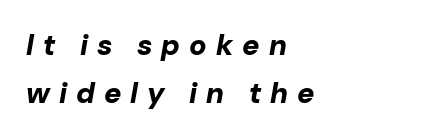
{"italic": "yes", "lean": "right", "slant_degrees": 10, "bold": "yes", "weight": "bold", "width": "normal", "stroke_contrast": "low", "x_height": "medium", "monospaced": "no", "underline": "no", "align": "left", "line_spacing": "normal", "line_spacing_ratio": 1.65, "letter_spacing": "wide", "letter_spacing_em": 0.31, "glyph_px": 29}
